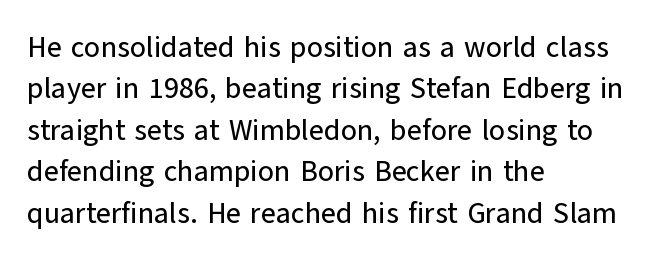
{"serif": "no", "italic": "no", "width": "normal", "stroke_contrast": "low", "x_height": "medium", "monospaced": "no", "underline": "no", "align": "left", "line_spacing": "normal", "line_spacing_ratio": 1.43, "letter_spacing": "normal", "letter_spacing_em": 0.0, "glyph_px": 29}
